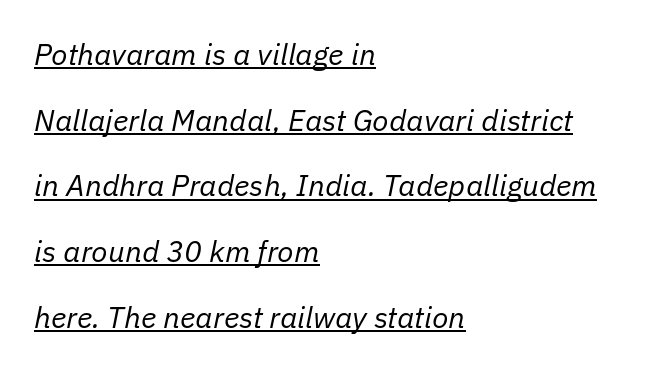
A typesetter would call this leading open, well beyond the default. Descenders here cross a horizontal rule under the line. There's an unmistakable incline to the writing here. This sample uses plain, unmodified letter spacing. Spacing verdict: proportional, widths tailored to each character.
